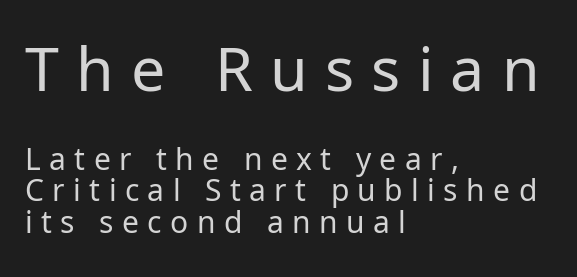
{"serif": "no", "italic": "no", "bold": "no", "weight": "regular", "width": "normal", "stroke_contrast": "low", "x_height": "medium", "monospaced": "no", "underline": "no", "align": "left", "line_spacing": "tight", "line_spacing_ratio": 1.04, "letter_spacing": "wide", "letter_spacing_em": 0.28, "larger_block": "first", "size_ratio": 2.03, "glyph_px": 61}
